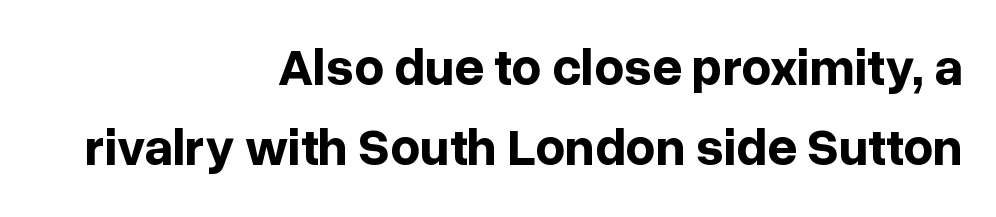
Q: Is the text bold? A: Yes.
Q: Is the text italic (slanted)? A: No, it is upright.
Q: Is the typeface a serif or a sans-serif typeface? A: Sans-serif.
Q: Is the text underlined? A: No.
Q: How is the paragraph aligned? A: Right-aligned.
Q: Is the spacing between letters normal or unusually wide? A: Normal.
Q: Is the spacing between lines tight, normal or loose? A: Normal.
Q: Width (condensed, normal, or wide)? A: Normal.
Q: Stroke contrast? A: Low.
Q: x-height? A: Medium.
Q: Monospaced? A: No.
